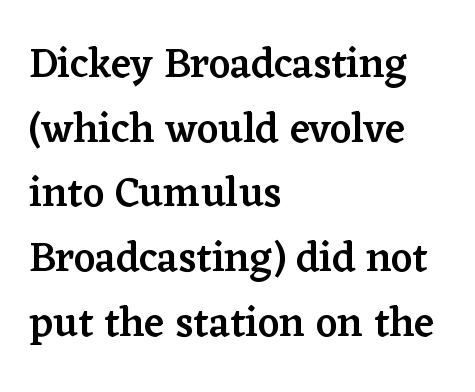
{"serif": "yes", "italic": "no", "bold": "semi", "weight": "semibold", "width": "normal", "stroke_contrast": "low", "x_height": "medium", "monospaced": "no", "underline": "no", "align": "left", "line_spacing": "normal", "line_spacing_ratio": 1.54, "letter_spacing": "normal", "letter_spacing_em": 0.0, "glyph_px": 42}
